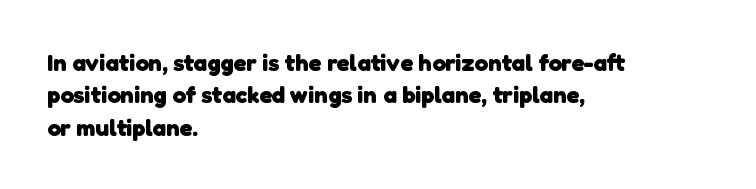
Q: Is the text bold? A: Yes.
Q: Is the text underlined? A: No.
Q: How is the paragraph aligned? A: Left-aligned.
Q: Is the spacing between letters normal or unusually wide? A: Normal.
Q: Is the spacing between lines tight, normal or loose? A: Normal.
